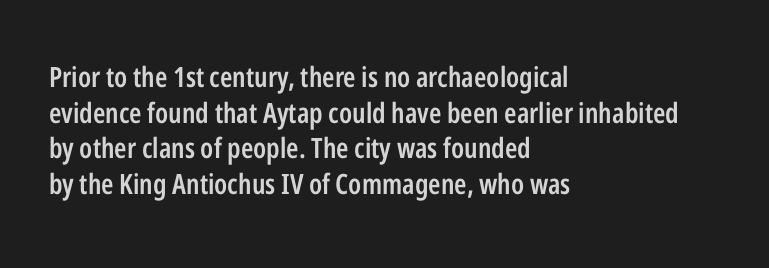
Q: Is the text bold? A: Semi-bold.
Q: Is the text italic (slanted)? A: No, it is upright.
Q: Is the typeface a serif or a sans-serif typeface? A: Sans-serif.
Q: Is the text underlined? A: No.
Q: How is the paragraph aligned? A: Left-aligned.
Q: Is the spacing between letters normal or unusually wide? A: Normal.
Q: Is the spacing between lines tight, normal or loose? A: Normal.
Q: Width (condensed, normal, or wide)? A: Condensed.
Q: Stroke contrast? A: Low.
Q: x-height? A: Medium.
Q: Monospaced? A: No.
